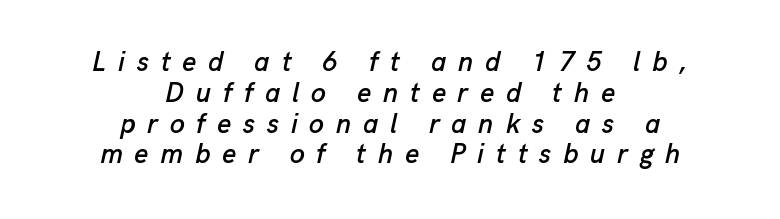
{"italic": "yes", "lean": "right", "slant_degrees": 13, "underline": "no", "align": "center", "line_spacing": "tight", "line_spacing_ratio": 1.14, "letter_spacing": "wide", "letter_spacing_em": 0.44, "glyph_px": 27}
